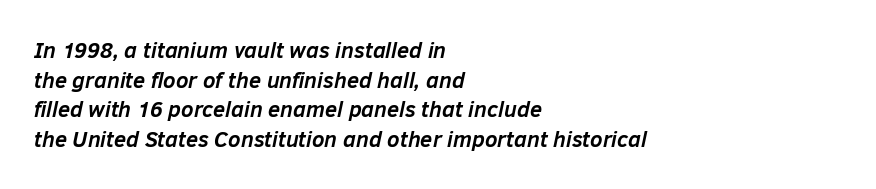
Is the type slanted? Yes — the strokes lean at a clear angle. The paragraph has a hard left edge and a soft right edge. Bare-footed words on every line. There is no visible air inserted between adjacent glyphs. Rows of type keep a routine distance in the vertical direction.
